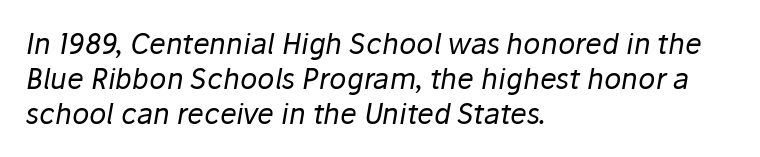
{"italic": "yes", "lean": "right", "slant_degrees": 10, "bold": "no", "weight": "regular", "width": "normal", "stroke_contrast": "low", "x_height": "medium", "monospaced": "no", "underline": "no", "align": "left", "line_spacing": "normal", "line_spacing_ratio": 1.25, "letter_spacing": "normal", "letter_spacing_em": 0.0, "glyph_px": 28}
